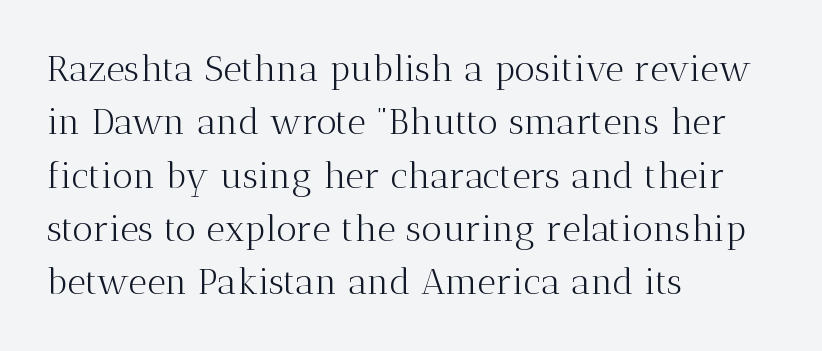
The image shows 36 px light serif type, upright; set left-aligned, normal line spacing (1.48x), normal letter spacing, not underlined; medium stroke contrast and a medium x-height.
